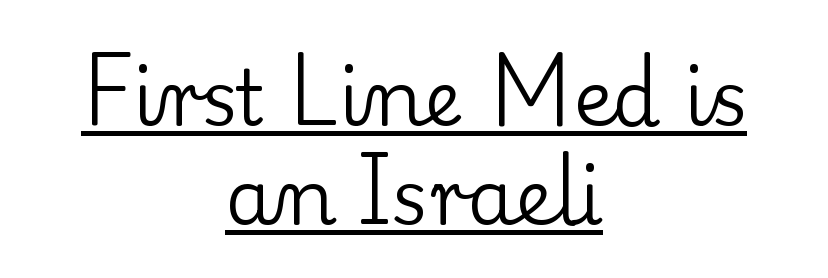
{"serif": "yes", "italic": "no", "bold": "no", "weight": "regular", "width": "normal", "stroke_contrast": "low", "x_height": "small", "monospaced": "no", "underline": "yes", "align": "center", "line_spacing": "normal", "line_spacing_ratio": 1.28, "letter_spacing": "normal", "letter_spacing_em": 0.0, "glyph_px": 77}
